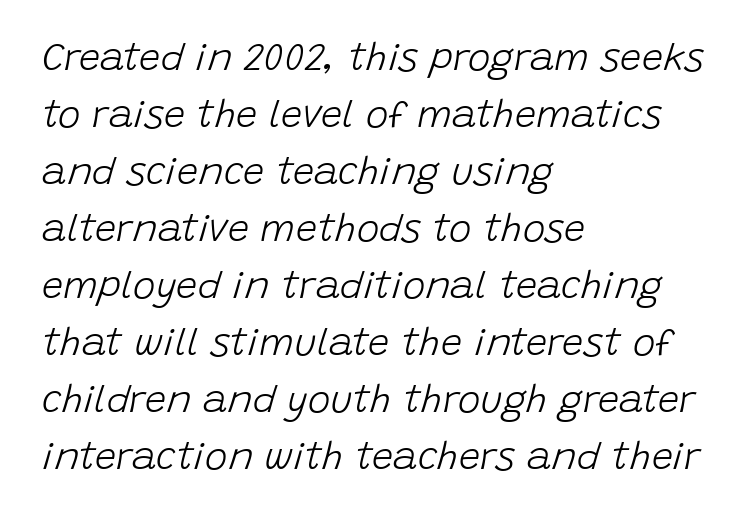
The lines sit at an ordinary, default distance from one another. The passage shown has conventional tracking throughout. No heavy texture on the line: the type isn't bold. Each letter keeps its own natural width here, so spacing adapts to shape. Descenders are the only things crossing below the line.
